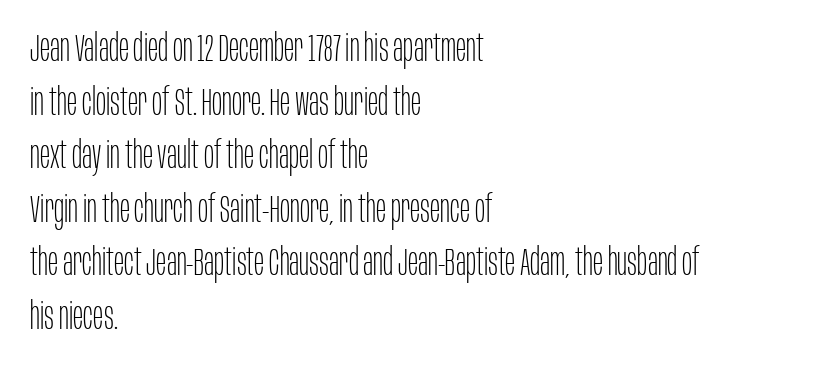
{"serif": "no", "italic": "no", "bold": "no", "weight": "thin", "width": "condensed", "stroke_contrast": "low", "x_height": "large", "monospaced": "no", "underline": "no", "align": "left", "line_spacing": "normal", "line_spacing_ratio": 1.41, "letter_spacing": "normal", "letter_spacing_em": 0.0, "glyph_px": 38}
